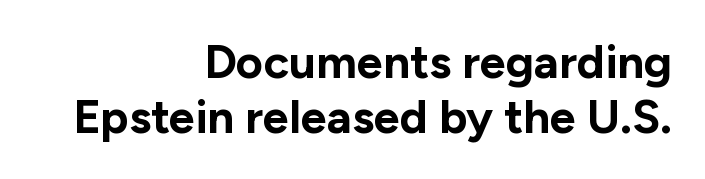
The image shows 47 px bold sans-serif type, upright; set right-aligned, line spacing 1.18x, normal letter spacing, not underlined; low stroke contrast and a medium x-height.
